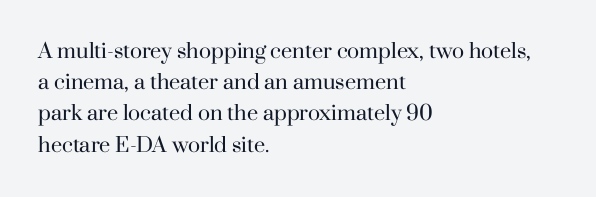
The image shows 20 px text type, upright; set left-aligned, normal line spacing (1.56x), normal letter spacing, not underlined.
